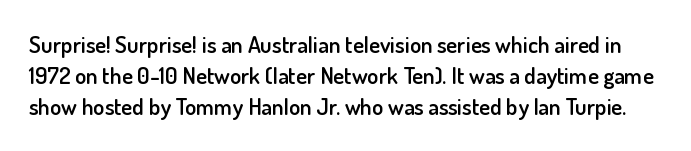
Unlike italic type, these characters show no tilt at all. Between one letter and the next there's only the usual sliver of space. The space directly below the letters is spotless. If you measured baseline to baseline, you'd find a middling distance. The letters are semibold — heavier than regular but short of a full bold.
